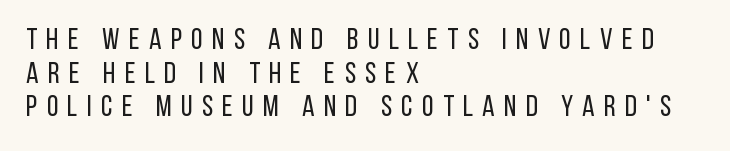
The image shows 30 px regular-weight, condensed sans-serif type, upright; set left-aligned, tight line spacing (1.12x), unusually wide letter spacing (+0.31 em), not underlined; low stroke contrast and a large x-height.
